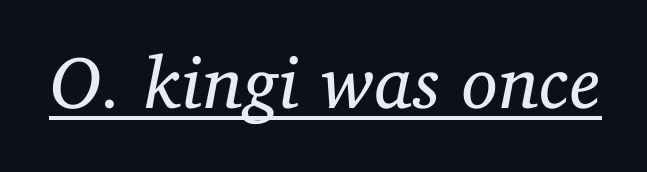
{"serif": "yes", "italic": "yes", "lean": "right", "slant_degrees": 11, "bold": "no", "weight": "regular", "width": "normal", "stroke_contrast": "low", "x_height": "medium", "monospaced": "no", "underline": "yes", "letter_spacing": "normal", "letter_spacing_em": 0.0, "glyph_px": 74}
